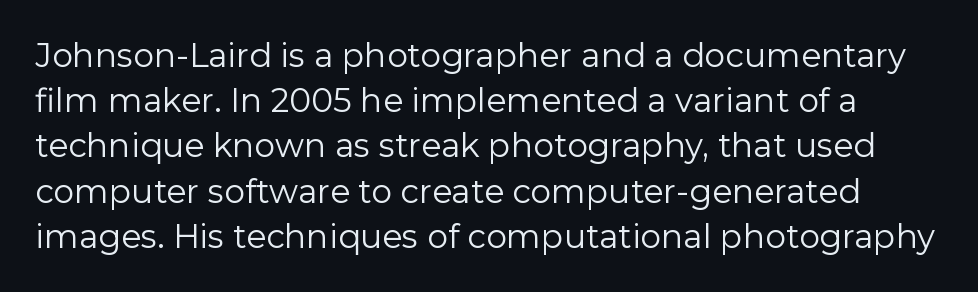
Q: Is the text bold? A: No.
Q: Is the text italic (slanted)? A: No, it is upright.
Q: Is the typeface a serif or a sans-serif typeface? A: Sans-serif.
Q: Is the text underlined? A: No.
Q: Is the spacing between letters normal or unusually wide? A: Normal.
Q: Is the spacing between lines tight, normal or loose? A: Normal.
Q: Width (condensed, normal, or wide)? A: Normal.
Q: Stroke contrast? A: Low.
Q: x-height? A: Medium.
Q: Monospaced? A: No.
